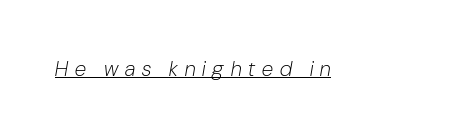
{"italic": "yes", "lean": "right", "slant_degrees": 10, "bold": "no", "underline": "yes", "letter_spacing": "wide", "letter_spacing_em": 0.33, "glyph_px": 21}
